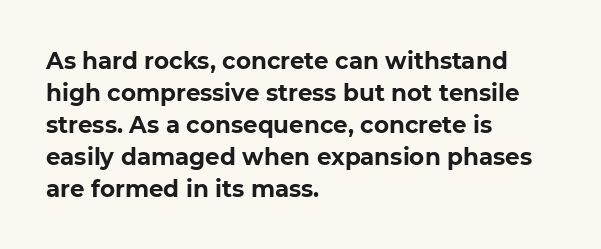
Compared with typical paragraphs, the rows here are spaced about the same. In terms of posture, this sample is upright. You'd pick this weight for a headline — it's a proper bold. Typeset ragged right — the left edge is the straight one.
